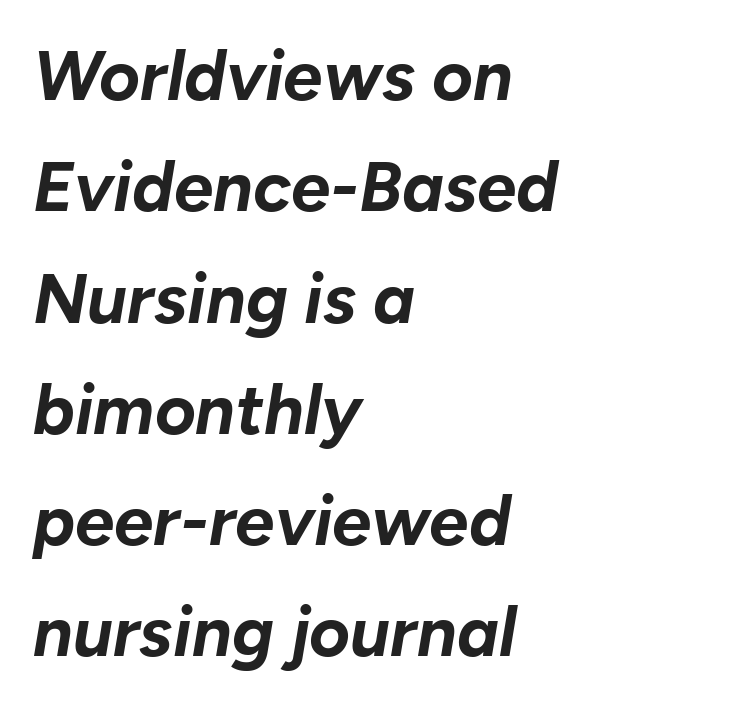
{"italic": "yes", "lean": "right", "slant_degrees": 10, "bold": "yes", "weight": "bold", "width": "normal", "stroke_contrast": "low", "x_height": "medium", "monospaced": "no", "underline": "no", "align": "left", "line_spacing": "normal", "line_spacing_ratio": 1.59, "letter_spacing": "normal", "letter_spacing_em": 0.0, "glyph_px": 70}
